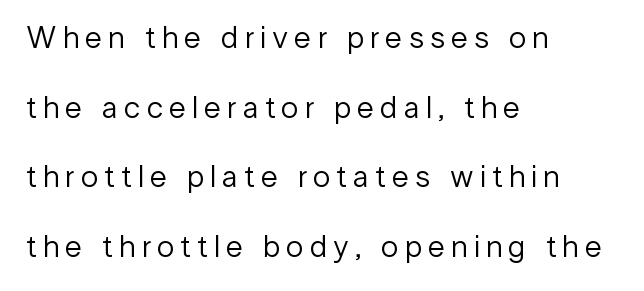
Leftover space on each line is placed entirely after the last word. Notice how the stems are strictly vertical — no italics here. Honestly, there is no underline to notice here at all. You could not count columns in this text — the font is proportionally spaced.
